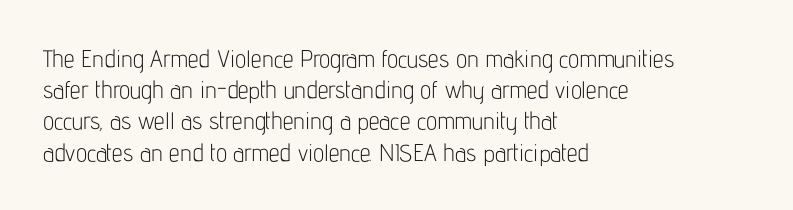
The ragged edge is on the right, which tells us the setting is flush left. The passage shown is not underscored anywhere. These lines were composed using upright roman letters. This sample uses plain, unmodified letter spacing. Reading down the column, the eye jumps a familiar distance to each next line.
